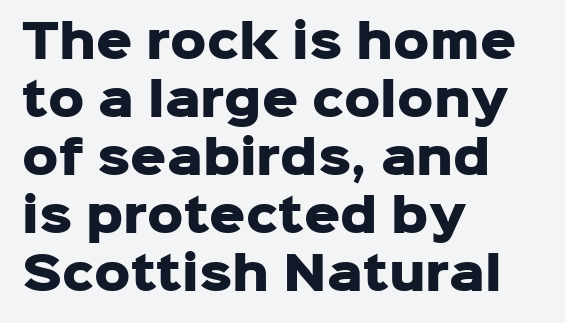
{"serif": "no", "italic": "no", "bold": "yes", "weight": "heavy", "width": "normal", "stroke_contrast": "low", "x_height": "medium", "monospaced": "no", "underline": "no", "align": "left", "line_spacing": "normal", "line_spacing_ratio": 1.29, "letter_spacing": "normal", "letter_spacing_em": 0.0, "glyph_px": 45}
